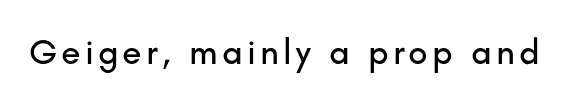
You could not count columns in this text — the font is proportionally spaced. No italicization has been applied; the sample stays upright. The area under the type is left untouched. Stroke terminals: plain, sans-serif.
